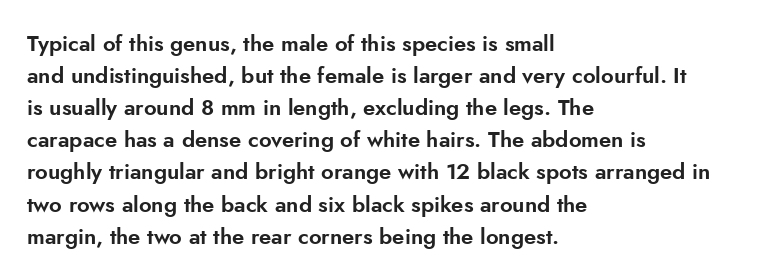
These lines were composed using upright roman letters. If you drew a ruler down the left edge, every line would touch it. In terms of leading, this rendering sits right in the middle. These lines keep a tight, regular rhythm from letter to letter. The glyphs are unaccompanied by any horizontal stroke below them.
